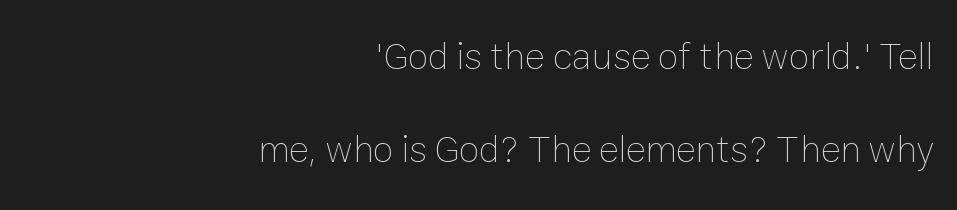
{"italic": "no", "bold": "no", "weight": "thin", "width": "normal", "stroke_contrast": "low", "x_height": "medium", "monospaced": "no", "underline": "no", "align": "right", "line_spacing": "loose", "line_spacing_ratio": 2.45, "letter_spacing": "normal", "letter_spacing_em": 0.0, "glyph_px": 38}
